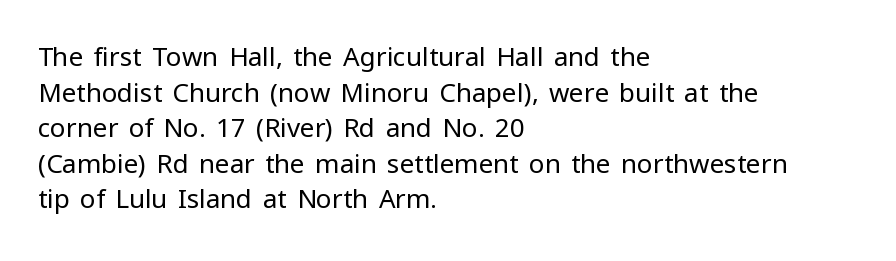
{"italic": "no", "bold": "no", "underline": "no", "align": "left", "line_spacing": "normal", "line_spacing_ratio": 1.37, "letter_spacing": "normal", "letter_spacing_em": 0.0, "glyph_px": 26}
